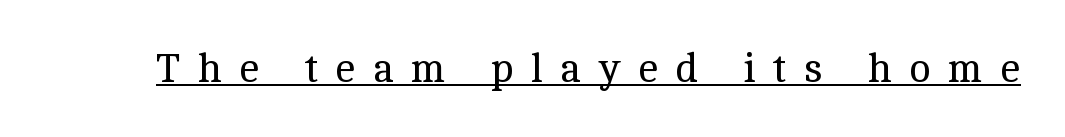
Tall strokes in this sample are plumb rather than angled. The letters advance in unequal steps, a hallmark of proportional type. In designer terms, the underline attribute is active on this setting. The typeface chosen for these lines features serifs. Unbolded letterforms with no extra heft.
